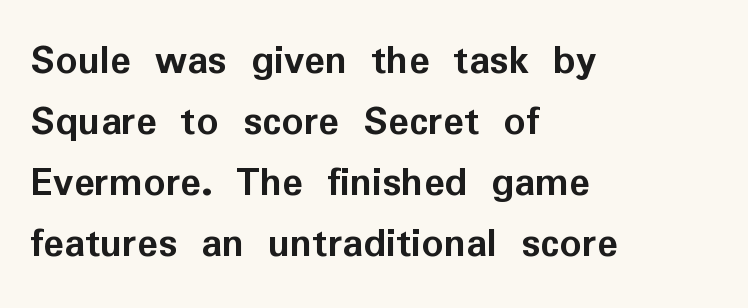
Q: Is the text bold? A: Yes.
Q: Is the text italic (slanted)? A: No, it is upright.
Q: Is the typeface a serif or a sans-serif typeface? A: Sans-serif.
Q: Is the text underlined? A: No.
Q: How is the paragraph aligned? A: Left-aligned.
Q: Is the spacing between letters normal or unusually wide? A: Normal.
Q: Is the spacing between lines tight, normal or loose? A: Normal.
Q: Width (condensed, normal, or wide)? A: Normal.
Q: Stroke contrast? A: Low.
Q: x-height? A: Medium.
Q: Monospaced? A: No.
